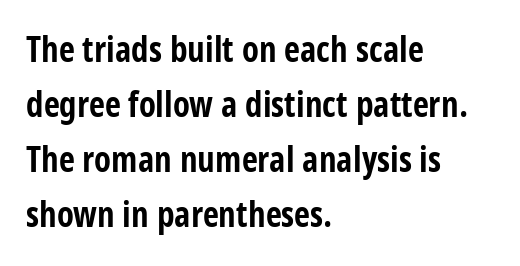
Q: Is the text bold? A: Yes.
Q: Is the text italic (slanted)? A: No, it is upright.
Q: Is the typeface a serif or a sans-serif typeface? A: Sans-serif.
Q: Is the text underlined? A: No.
Q: How is the paragraph aligned? A: Left-aligned.
Q: Is the spacing between letters normal or unusually wide? A: Normal.
Q: Is the spacing between lines tight, normal or loose? A: Normal.
Q: Width (condensed, normal, or wide)? A: Condensed.
Q: Stroke contrast? A: Low.
Q: x-height? A: Large.
Q: Monospaced? A: No.
